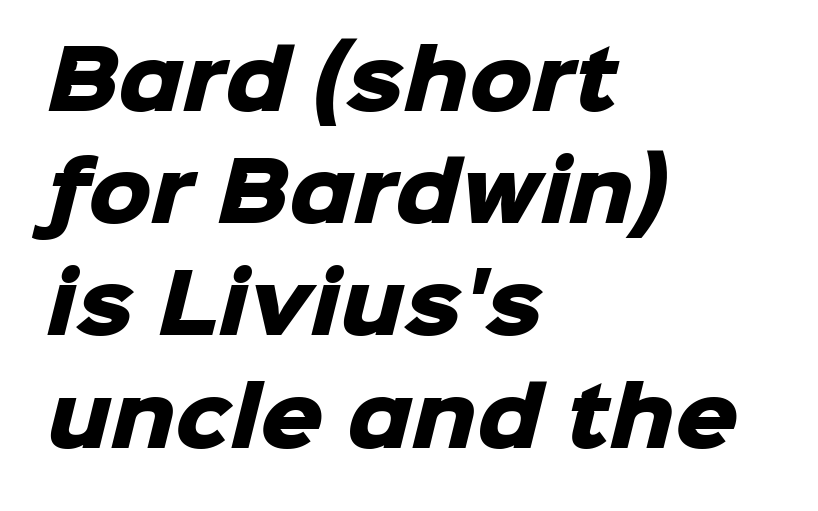
Q: Is the text bold? A: Yes.
Q: Is the typeface a serif or a sans-serif typeface? A: Sans-serif.
Q: Is the text underlined? A: No.
Q: How is the paragraph aligned? A: Left-aligned.
Q: Is the spacing between letters normal or unusually wide? A: Normal.
Q: Is the spacing between lines tight, normal or loose? A: Normal.
Q: Width (condensed, normal, or wide)? A: Normal.
Q: Stroke contrast? A: Low.
Q: x-height? A: Medium.
Q: Monospaced? A: No.
